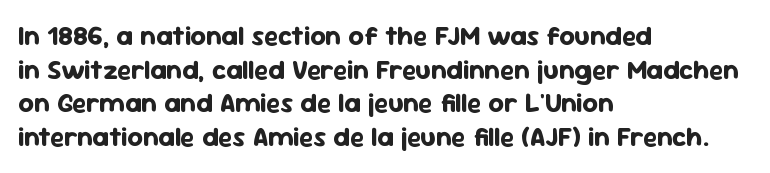
{"italic": "no", "bold": "yes", "underline": "no", "align": "left", "line_spacing": "normal", "line_spacing_ratio": 1.25, "letter_spacing": "normal", "letter_spacing_em": 0.0, "glyph_px": 27}
